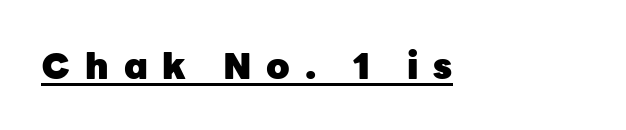
The font family rendered here belongs to the sans-serif group. It's the straight-up-and-down kind of type. A typographer would call this underscored text. On the weight axis this lands at bold, roughly 700. A typesetter would call this proportional, since set widths differ per character.
